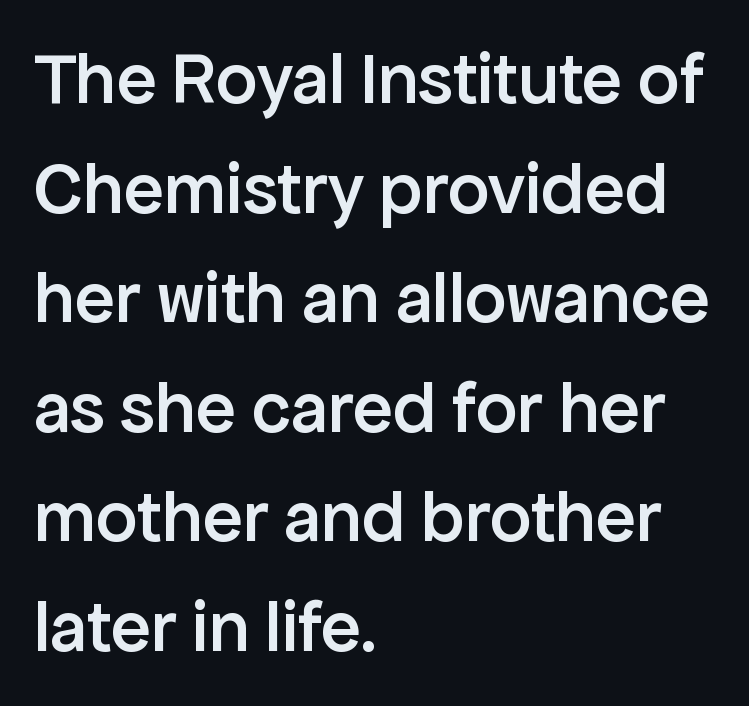
{"serif": "no", "italic": "no", "bold": "semi", "weight": "semibold", "width": "normal", "stroke_contrast": "low", "x_height": "medium", "monospaced": "no", "underline": "no", "align": "left", "line_spacing": "normal", "line_spacing_ratio": 1.48, "letter_spacing": "normal", "letter_spacing_em": 0.0, "glyph_px": 74}
